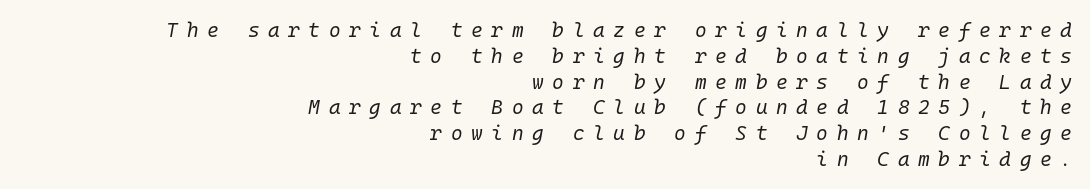
The image shows 20 px text type, italic (leaning right); set right-aligned, normal line spacing (1.29x), unusually wide letter spacing (+0.43 em), not underlined.
